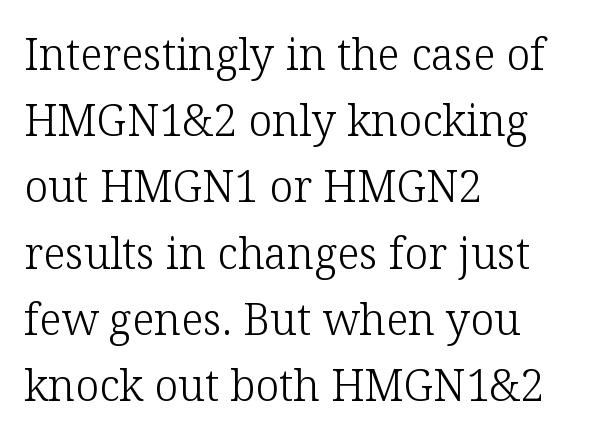
Where is the straight margin? On the left. One glance says typical: line gaps are just what's usual. Looks like regular typesetting: each glyph gets only the width it needs. The strokes are not fattened; the text isn't bold. The strip under each line holds only bare page. The type sits square on the baseline with zero lean.
